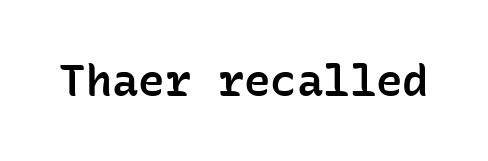
{"serif": "no", "italic": "no", "bold": "semi", "weight": "semibold", "width": "normal", "stroke_contrast": "low", "x_height": "medium", "monospaced": "yes", "underline": "no", "letter_spacing": "normal", "letter_spacing_em": 0.0, "glyph_px": 44}
